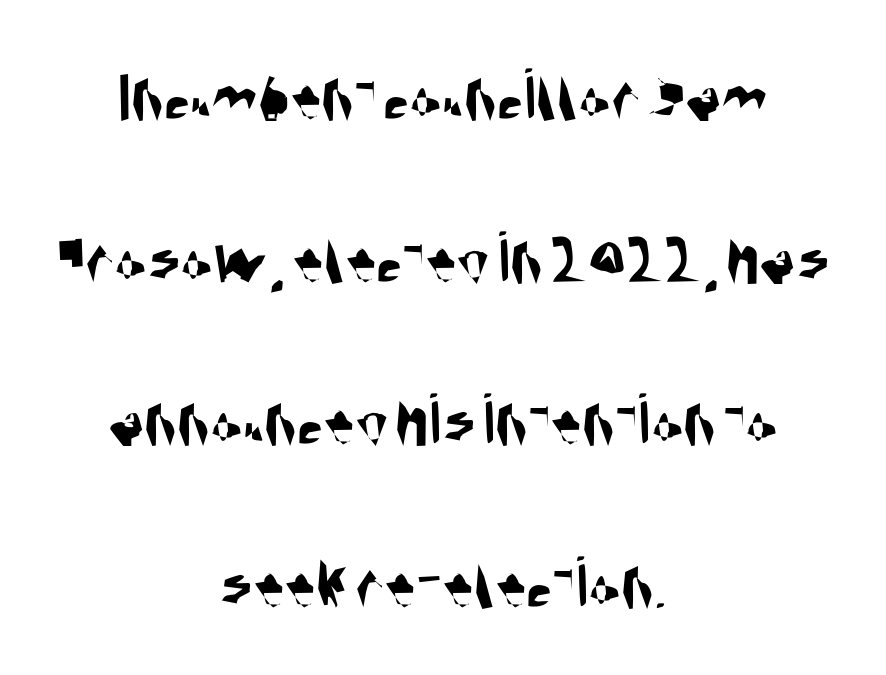
Q: Is the typeface a serif or a sans-serif typeface? A: Sans-serif.
Q: Is the text underlined? A: No.
Q: How is the paragraph aligned? A: Centered.
Q: Is the spacing between letters normal or unusually wide? A: Normal.
Q: Is the spacing between lines tight, normal or loose? A: Loose.
Q: Width (condensed, normal, or wide)? A: Condensed.
Q: Stroke contrast? A: Medium.
Q: x-height? A: Large.
Q: Monospaced? A: No.
